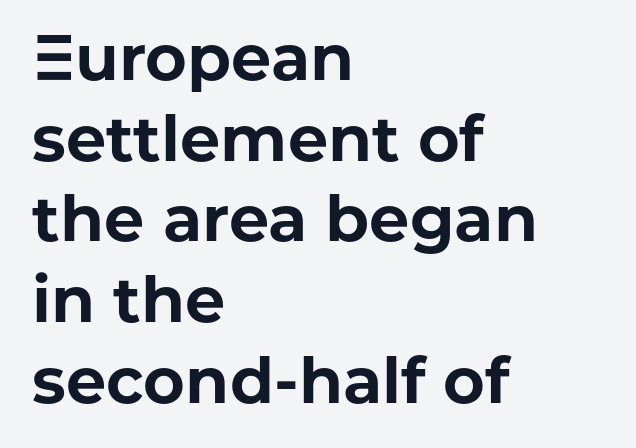
The image shows 64 px bold sans-serif type, upright; set left-aligned, normal line spacing (1.26x), normal letter spacing, not underlined; low stroke contrast and a medium x-height.
